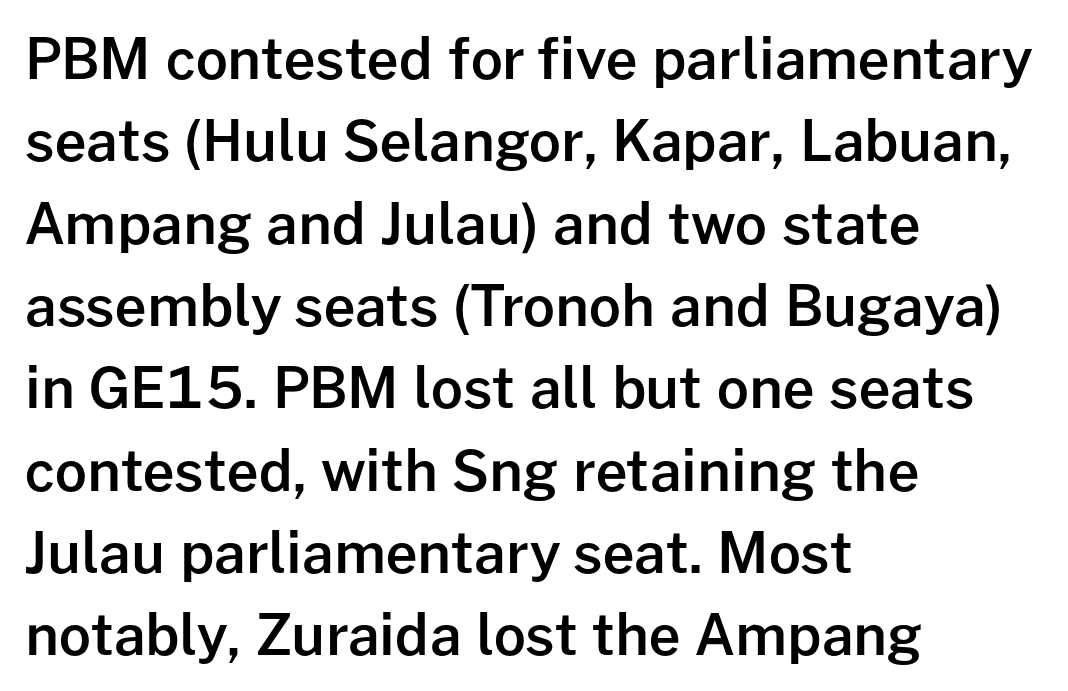
The rendering uses natural spacing where letterforms have individual widths. In terms of weight, the rendering is demibold, just under bold. Look at the tracking — it's just the regular setting, nothing added. Italic? Not at all — the glyphs are vertical. Line spacing here is normal. I'd call this a sans setting — the letters go barefoot.
